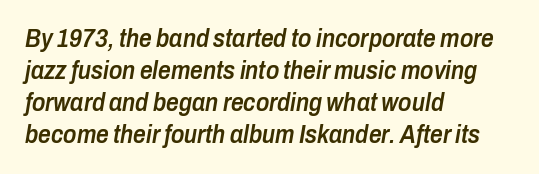
Q: Is the text bold? A: Semi-bold.
Q: Is the text italic (slanted)? A: Yes, it leans right by about 10 degrees.
Q: Is the text underlined? A: No.
Q: How is the paragraph aligned? A: Left-aligned.
Q: Is the spacing between letters normal or unusually wide? A: Normal.
Q: Is the spacing between lines tight, normal or loose? A: Normal.
